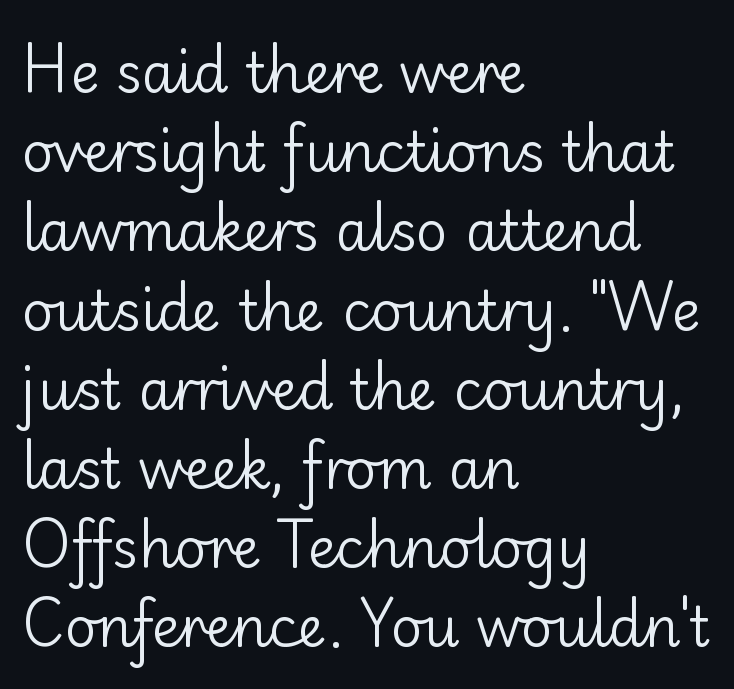
What stands out about the letter spacing? Nothing — it is the standard amount. Check the space under the baseline: it is left empty. Stems and bowls with no extra thickness — not bold. Typeset ragged right — the left edge is the straight one.
